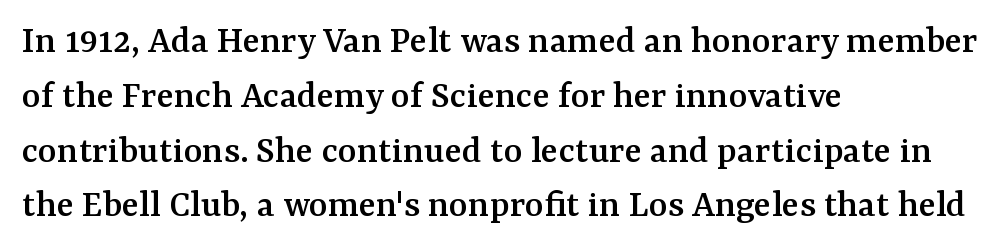
Note the varied advance widths — an 'i' is clearly narrower than an 'm'. Has an underline been added? It has not. Casual observation: everything's shoved over to the left. Letter spacing: default.
